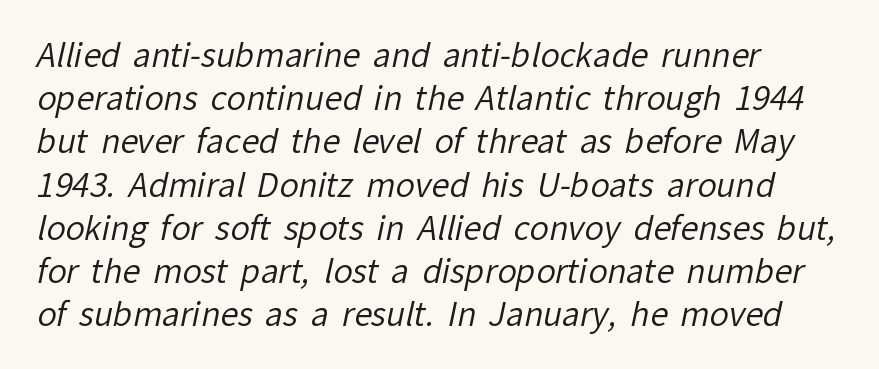
The image shows 32 px regular-weight sans-serif type; set normal line spacing (1.35x), normal letter spacing, not underlined; low stroke contrast and a medium x-height.
